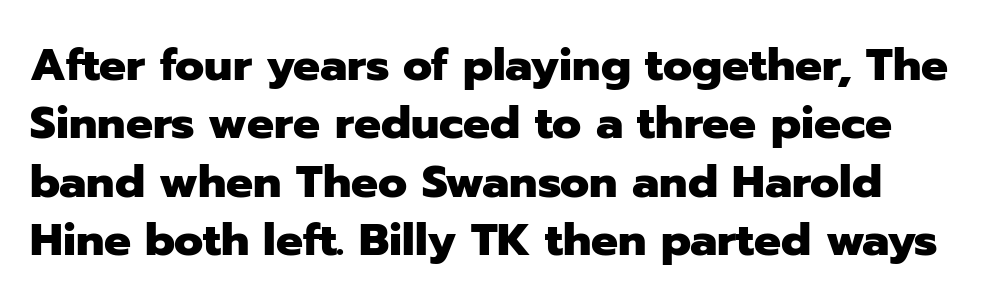
The image shows 45 px heavy sans-serif type, upright; set normal line spacing (1.3x), normal letter spacing, not underlined; low stroke contrast and a medium x-height.
